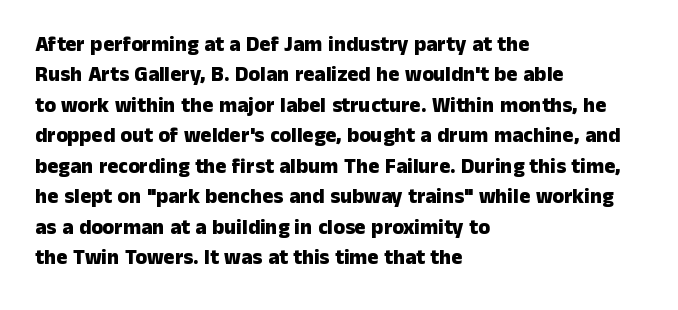
{"italic": "no", "bold": "yes", "underline": "no", "align": "left", "line_spacing": "normal", "line_spacing_ratio": 1.45, "letter_spacing": "normal", "letter_spacing_em": 0.0, "glyph_px": 21}
